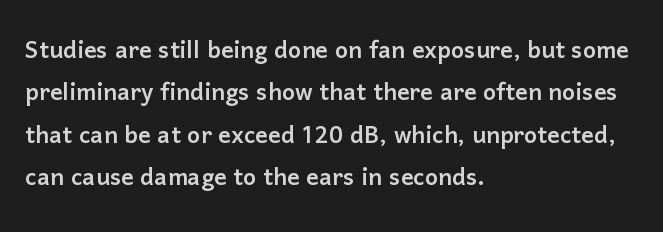
Q: Is the text italic (slanted)? A: No, it is upright.
Q: Is the typeface a serif or a sans-serif typeface? A: Sans-serif.
Q: Is the text underlined? A: No.
Q: How is the paragraph aligned? A: Left-aligned.
Q: Is the spacing between letters normal or unusually wide? A: Normal.
Q: Is the spacing between lines tight, normal or loose? A: Normal.
Q: Width (condensed, normal, or wide)? A: Normal.
Q: Stroke contrast? A: Low.
Q: x-height? A: Medium.
Q: Monospaced? A: No.
